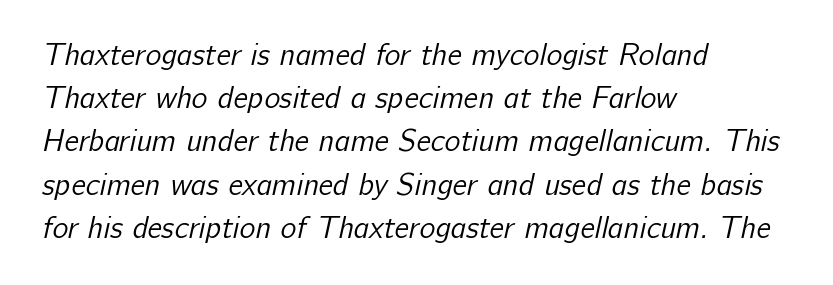
Characters follow at the spacing the type designer built in. Nothing sits at the stroke ends, so this counts as sans-serif. Varying glyph widths throughout — classic text-font behaviour. Notice how descenders clear the ascenders below comfortably — that's standard leading. No heavy texture on the line: the type isn't bold. The words here are not underlined.
